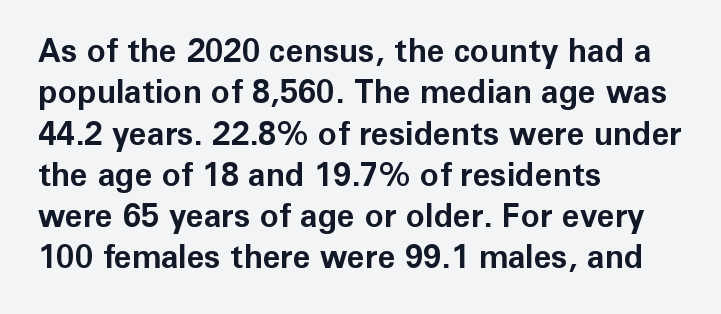
Q: Is the text bold? A: Yes.
Q: Is the text italic (slanted)? A: No, it is upright.
Q: Is the typeface a serif or a sans-serif typeface? A: Sans-serif.
Q: Is the text underlined? A: No.
Q: How is the paragraph aligned? A: Left-aligned.
Q: Is the spacing between letters normal or unusually wide? A: Normal.
Q: Is the spacing between lines tight, normal or loose? A: Normal.
Q: Width (condensed, normal, or wide)? A: Normal.
Q: Stroke contrast? A: Low.
Q: x-height? A: Medium.
Q: Monospaced? A: No.
